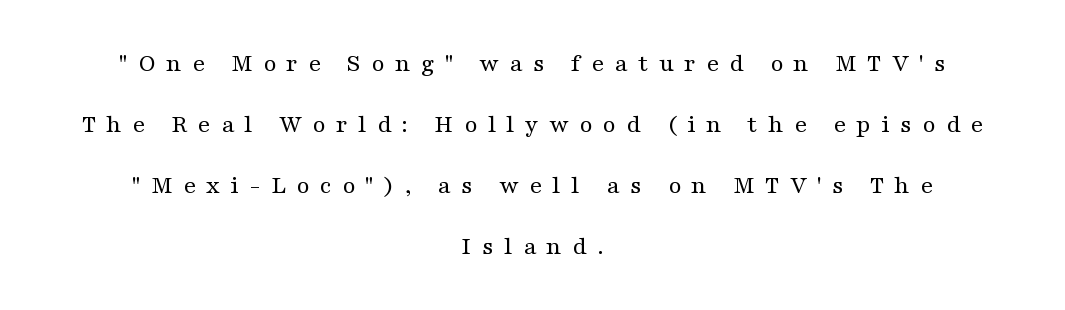
Q: Is the text bold? A: No.
Q: Is the text italic (slanted)? A: No, it is upright.
Q: Is the text underlined? A: No.
Q: How is the paragraph aligned? A: Centered.
Q: Is the spacing between letters normal or unusually wide? A: Unusually wide.
Q: Is the spacing between lines tight, normal or loose? A: Loose.
